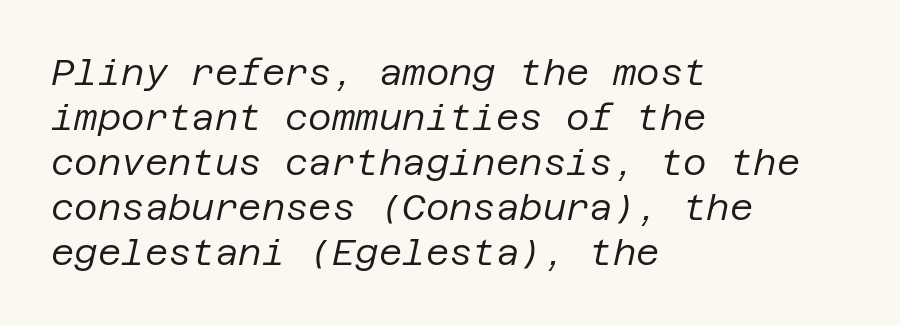
The image shows 36 px regular-weight type, italic (leaning right); set left-aligned, normal line spacing (1.25x), normal letter spacing, not underlined; low stroke contrast and a large x-height.
